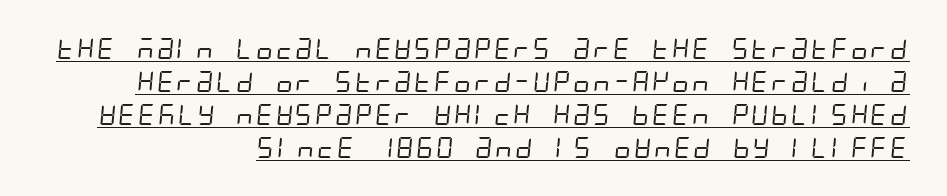
The image shows 21 px text type; set right-aligned, normal line spacing (1.57x), normal letter spacing, underlined.
